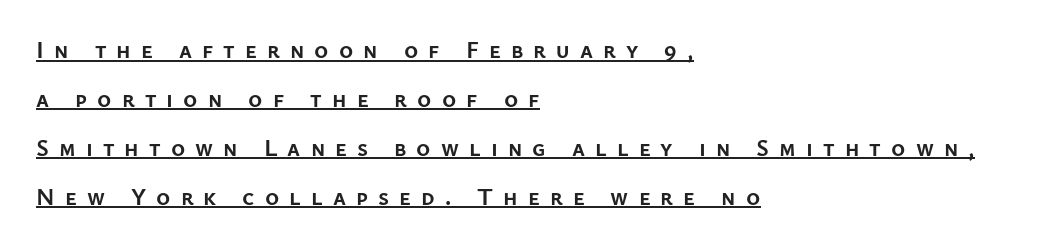
The image shows 24 px bold type, upright; set left-aligned, loose line spacing (2.04x), unusually wide letter spacing (+0.42 em), underlined.
